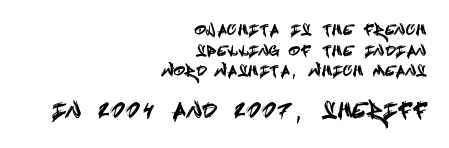
The image shows 20 px text type; set right-aligned, normal line spacing (1.48x), not underlined; the second (bottom) block is 1.43x larger.
